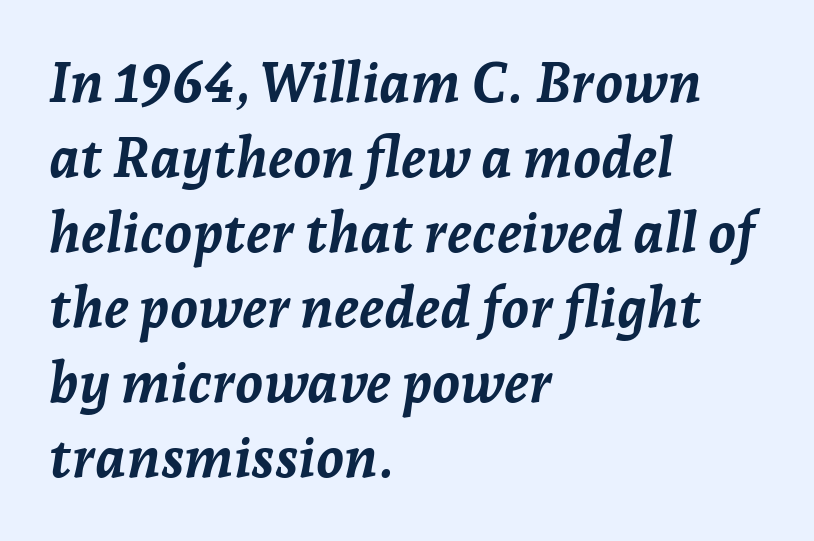
The image shows 56 px semibold type, italic (leaning right); set left-aligned, normal line spacing (1.34x), normal letter spacing, not underlined; low stroke contrast and a medium x-height.
